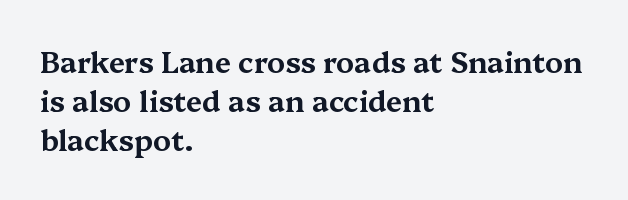
This rendering employs a face with finishing strokes, i.e., a serif. Does the lettering tilt? It doesn't — this is upright. One glance says typical: line gaps are just what's usual. A typesetter would call this proportional, since set widths differ per character.
